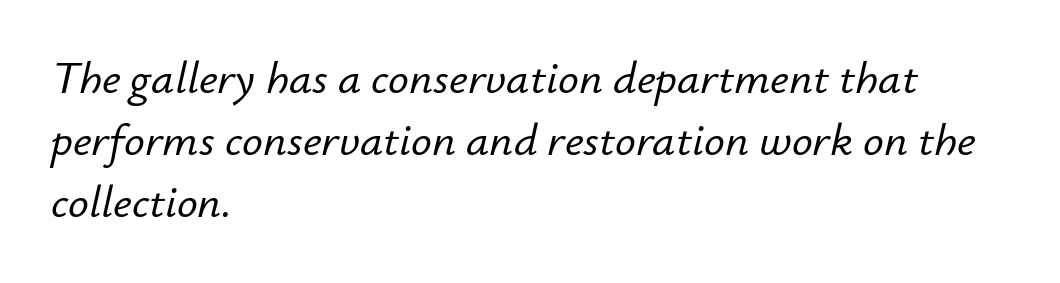
The gap between lines stays unmarked. Observe the lean: these are italic letterforms. Students, note that the glyphs here touch the page at normal intervals. Is this a fixed-width face? No — the glyphs have proportional, varying widths. This sample is left-justified, so line endings fall wherever the words run out.
